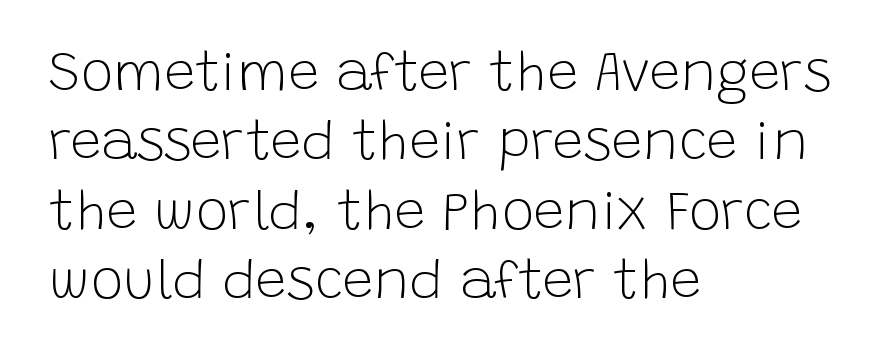
The tracking reads as untouched default to a designer's eye. In terms of leading, this rendering sits right in the middle. In CSS terms this would be text-align: left. You can tell from the bare stems that sans-serif type was used. The specimen reads as upright at a glance.
